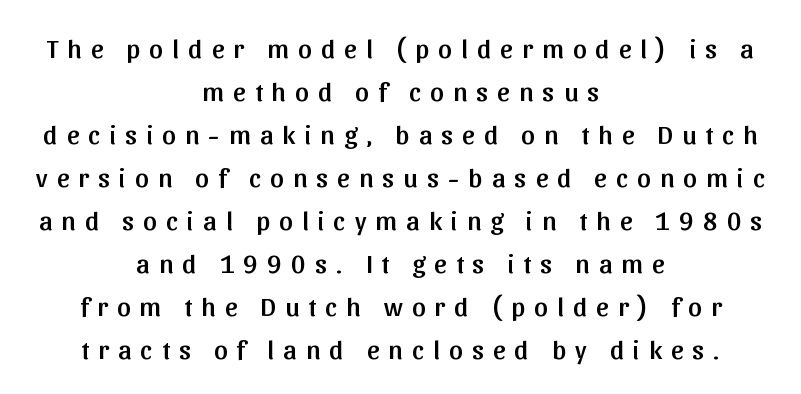
Q: Is the text italic (slanted)? A: No, it is upright.
Q: Is the text underlined? A: No.
Q: How is the paragraph aligned? A: Centered.
Q: Is the spacing between letters normal or unusually wide? A: Unusually wide.
Q: Is the spacing between lines tight, normal or loose? A: Normal.
